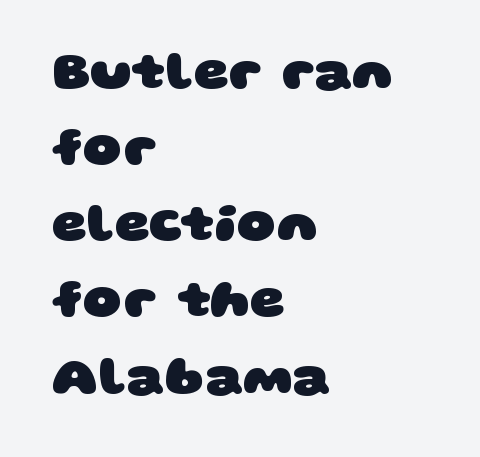
The vertical gap from one line to the next is medium. Casual observation: everything's shoved over to the left. This rendering leaves character spacing at its baseline value. Regarding serifs, this sample does without them. The words here are not underlined.
